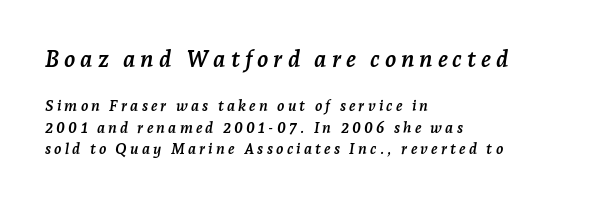
{"italic": "yes", "lean": "right", "slant_degrees": 7, "bold": "yes", "underline": "no", "align": "left", "line_spacing": "normal", "line_spacing_ratio": 1.43, "letter_spacing": "wide", "letter_spacing_em": 0.21, "larger_block": "first", "size_ratio": 1.53, "glyph_px": 23}
